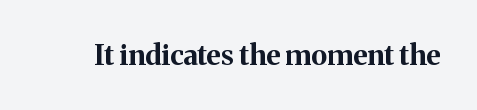
The image shows 28 px bold serif type, upright; set normal letter spacing, not underlined; medium stroke contrast and a medium x-height.
